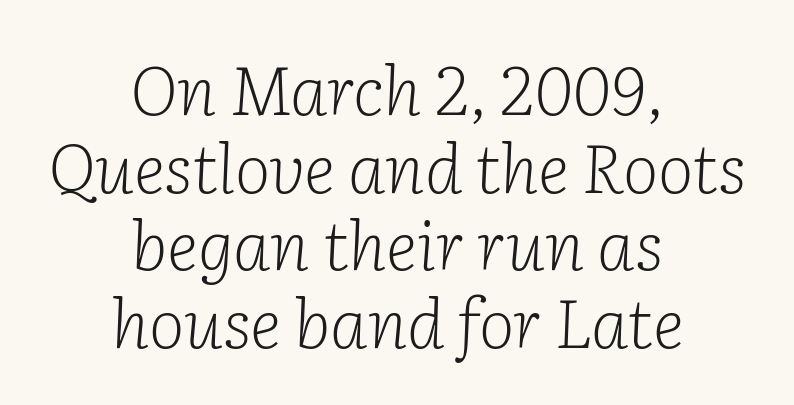
{"serif": "yes", "italic": "yes", "lean": "right", "slant_degrees": 2, "bold": "no", "weight": "light", "width": "normal", "stroke_contrast": "low", "x_height": "medium", "monospaced": "no", "underline": "no", "align": "center", "line_spacing": "tight", "line_spacing_ratio": 1.14, "letter_spacing": "normal", "letter_spacing_em": 0.0, "glyph_px": 68}
